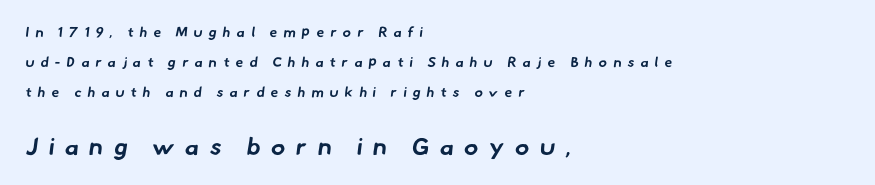
Q: Is the text bold? A: Yes.
Q: Is the text underlined? A: No.
Q: How is the paragraph aligned? A: Left-aligned.
Q: Is the spacing between letters normal or unusually wide? A: Unusually wide.
Q: Is the spacing between lines tight, normal or loose? A: Loose.
Q: Which block of text is set in a larger size, the first (top) or the second (bottom)? A: The second (bottom) one.
